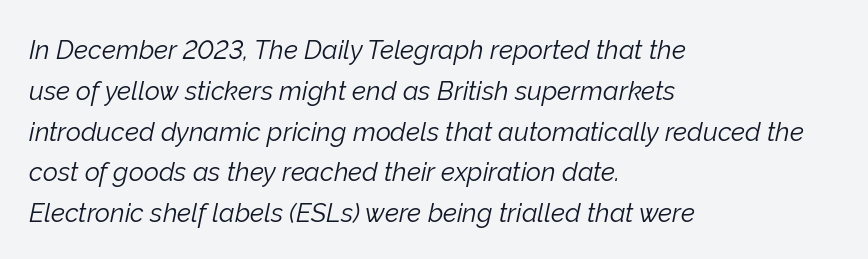
The image shows 26 px text type, italic (leaning right); set left-aligned, normal line spacing (1.57x), normal letter spacing, not underlined.
